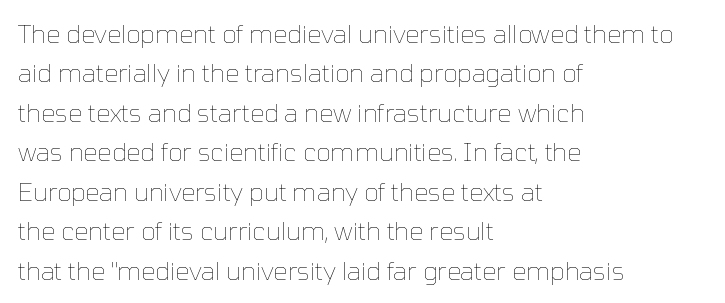
{"italic": "no", "bold": "no", "underline": "no", "align": "left", "line_spacing": "normal", "line_spacing_ratio": 1.58, "letter_spacing": "normal", "letter_spacing_em": 0.0, "glyph_px": 25}
